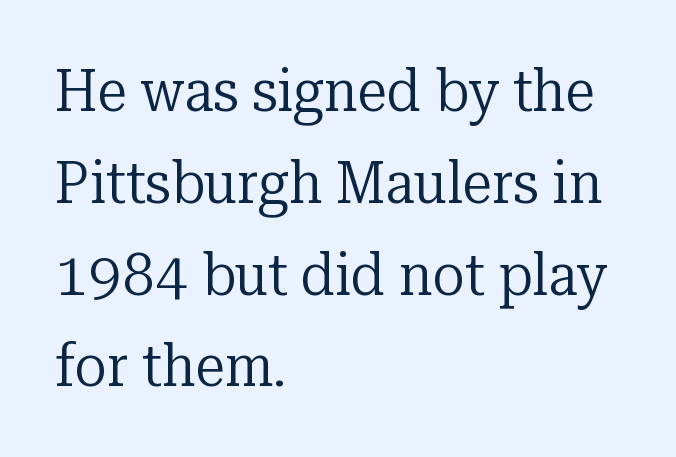
Q: Is the text bold? A: No.
Q: Is the text italic (slanted)? A: No, it is upright.
Q: Is the typeface a serif or a sans-serif typeface? A: Serif.
Q: Is the text underlined? A: No.
Q: How is the paragraph aligned? A: Left-aligned.
Q: Is the spacing between letters normal or unusually wide? A: Normal.
Q: Is the spacing between lines tight, normal or loose? A: Normal.
Q: Width (condensed, normal, or wide)? A: Normal.
Q: Stroke contrast? A: Low.
Q: x-height? A: Medium.
Q: Monospaced? A: No.
